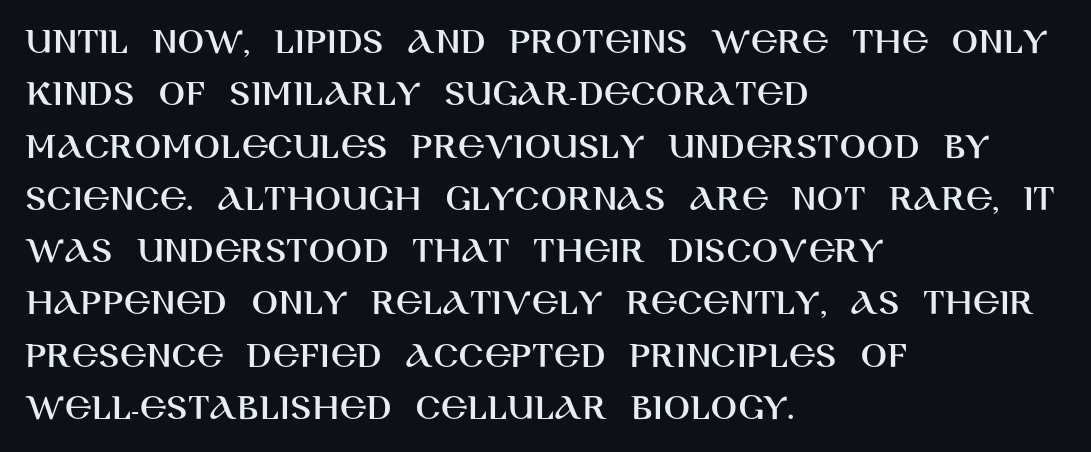
Rows of type keep a routine distance in the vertical direction. A sans-serif font was chosen for this passage. The foot of each line stays bare and open. No italicization has been applied; the sample stays upright. Alignment: flush left. No extra tracking has been applied to these lines.
